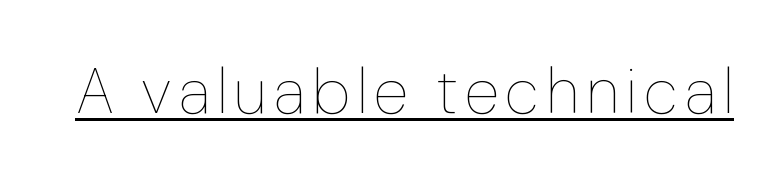
Summary of weight: not heavy and not bold. Beneath each row of characters lies a ruled line. Characters remain perfectly vertical along every line. Is this a fixed-width face? No — the glyphs have proportional, varying widths.
